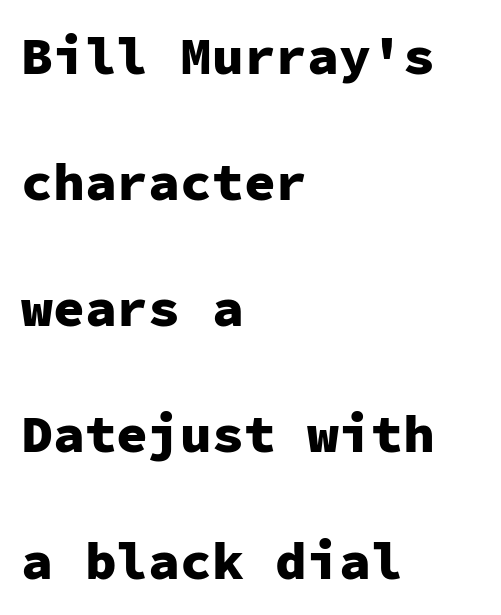
Q: Is the text bold? A: Yes.
Q: Is the text italic (slanted)? A: No, it is upright.
Q: Is the typeface a serif or a sans-serif typeface? A: Sans-serif.
Q: Is the text underlined? A: No.
Q: How is the paragraph aligned? A: Left-aligned.
Q: Is the spacing between letters normal or unusually wide? A: Normal.
Q: Is the spacing between lines tight, normal or loose? A: Loose.
Q: Width (condensed, normal, or wide)? A: Normal.
Q: Stroke contrast? A: Low.
Q: x-height? A: Medium.
Q: Monospaced? A: Yes.
